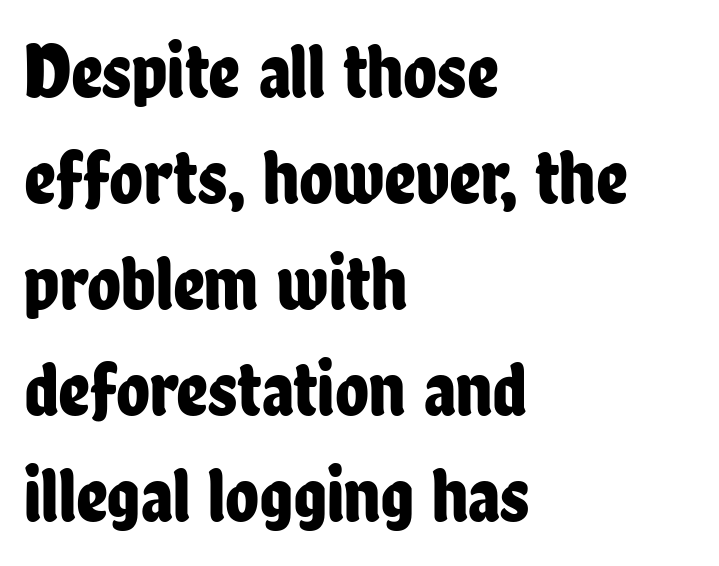
{"serif": "no", "italic": "no", "width": "condensed", "stroke_contrast": "low", "x_height": "medium", "monospaced": "no", "underline": "no", "align": "left", "line_spacing": "normal", "line_spacing_ratio": 1.36, "letter_spacing": "normal", "letter_spacing_em": 0.0, "glyph_px": 78}
